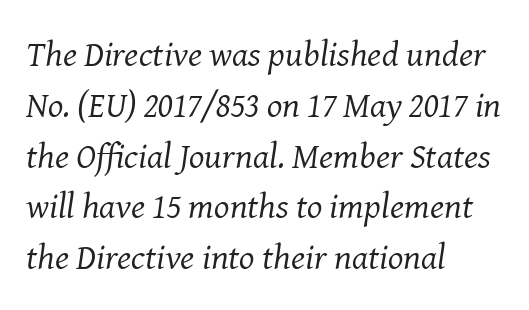
{"serif": "yes", "italic": "yes", "lean": "right", "slant_degrees": 8, "bold": "no", "weight": "regular", "width": "normal", "stroke_contrast": "medium", "x_height": "medium", "monospaced": "no", "underline": "no", "align": "left", "line_spacing": "normal", "line_spacing_ratio": 1.41, "letter_spacing": "normal", "letter_spacing_em": 0.0, "glyph_px": 36}
